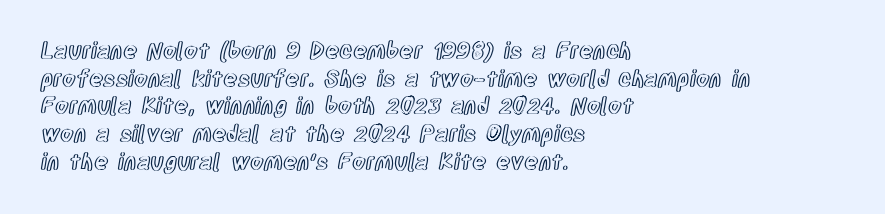
Regarding leading, the lines here are spaced in the standard way. The space beneath each line is pristine and unruled. Tracking value appears to be zero — textbook default spacing. The setting favours the left margin, as ordinary paragraphs usually do.
